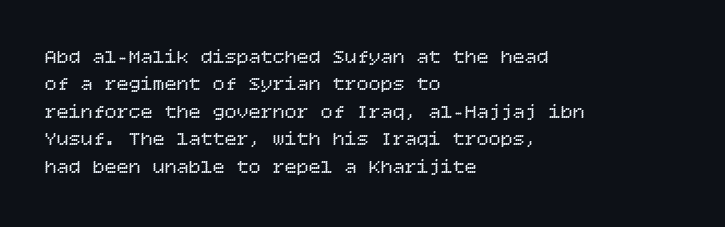
The image shows 20 px text type, upright; set left-aligned, normal line spacing (1.37x), normal letter spacing, not underlined.
